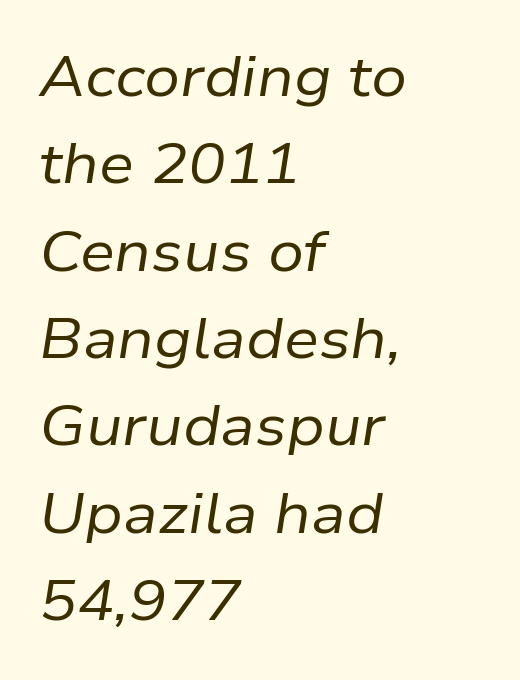
Emphasis-style slanted type is in use. Weight: in the light-to-regular range. The rendering keeps characters at their native spacing. Letters rest on an invisible, unmarked baseline. This rendering uses left alignment, leaving the right contour irregular. Varying glyph widths throughout — classic text-font behaviour.
